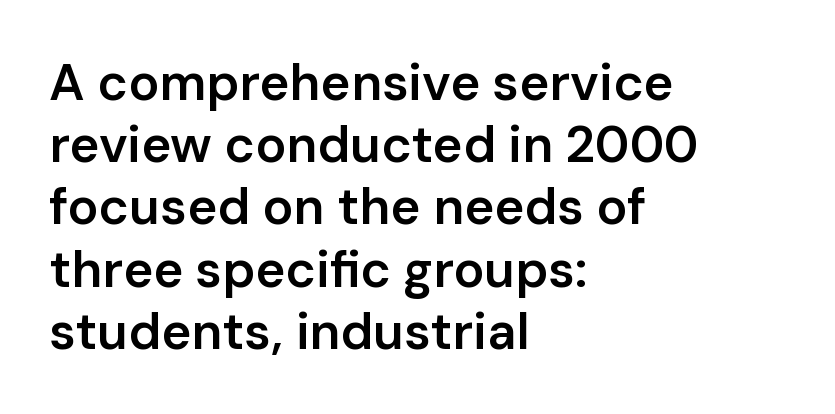
The image shows 51 px semibold sans-serif type, upright; set left-aligned, line spacing 1.22x, normal letter spacing, not underlined; low stroke contrast and a medium x-height.
